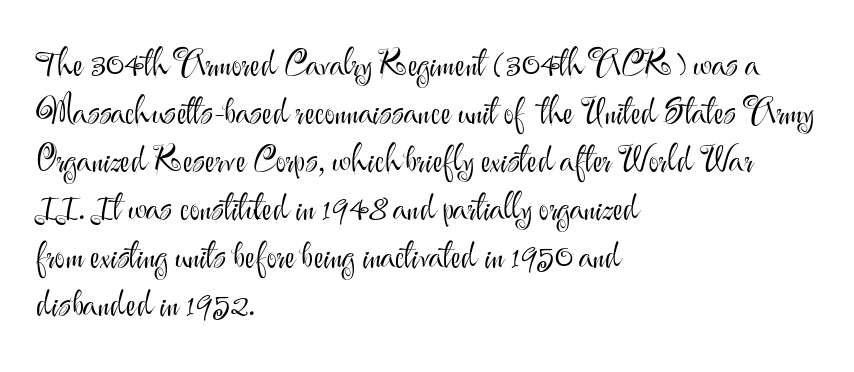
The image shows 35 px light sans-serif type; set left-aligned, normal line spacing (1.37x), normal letter spacing, not underlined; medium stroke contrast and a small x-height.
